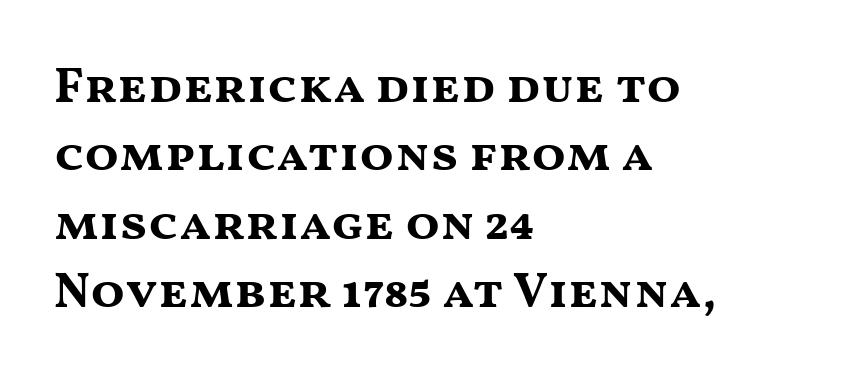
The text block is weighted toward the left margin, trailing off unevenly rightward. The face used here is a sans, in the tradition of grotesques and geometrics. Note the varied advance widths — an 'i' is clearly narrower than an 'm'. Strokes here are thick enough to call this a true bold.
